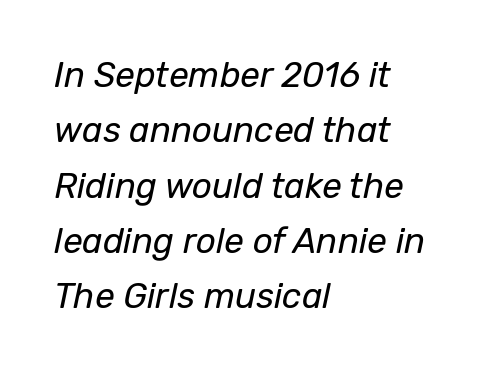
{"italic": "yes", "lean": "right", "slant_degrees": 12, "bold": "no", "weight": "regular", "width": "normal", "stroke_contrast": "low", "x_height": "medium", "monospaced": "no", "underline": "no", "align": "left", "line_spacing": "normal", "line_spacing_ratio": 1.58, "letter_spacing": "normal", "letter_spacing_em": 0.0, "glyph_px": 35}
